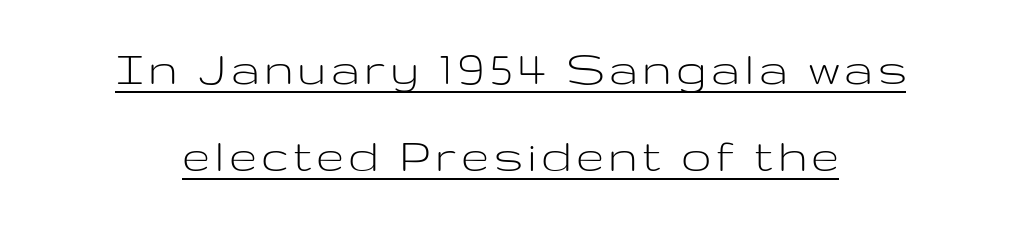
{"serif": "no", "italic": "no", "bold": "no", "weight": "light", "width": "wide", "stroke_contrast": "low", "x_height": "medium", "monospaced": "no", "underline": "yes", "align": "center", "line_spacing": "normal", "line_spacing_ratio": 1.68, "glyph_px": 52}
